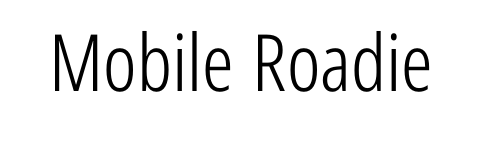
The foot of each line stays bare and open. Each word holds together tightly as a unit, with standard inter-letter gaps. The letters advance in unequal steps, a hallmark of proportional type. No italicization has been applied; the sample stays upright.
